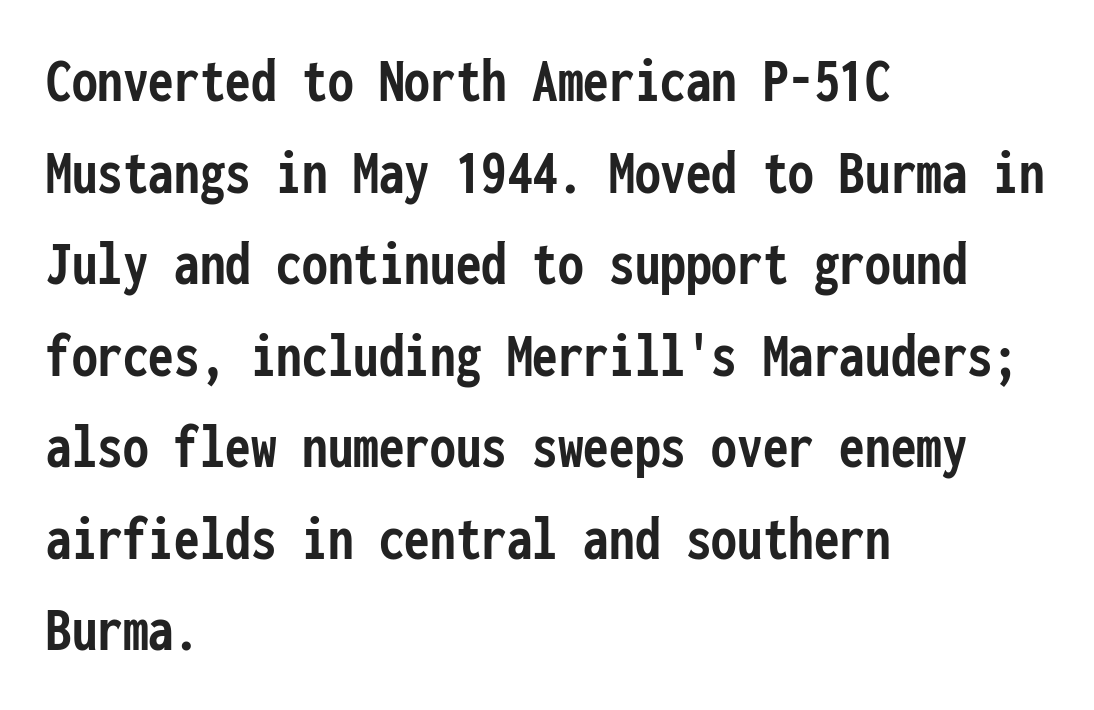
{"serif": "no", "italic": "no", "bold": "yes", "weight": "semibold", "width": "condensed", "stroke_contrast": "low", "x_height": "medium", "monospaced": "yes", "underline": "no", "align": "left", "line_spacing": "normal", "line_spacing_ratio": 1.43, "letter_spacing": "normal", "letter_spacing_em": 0.0, "glyph_px": 64}
